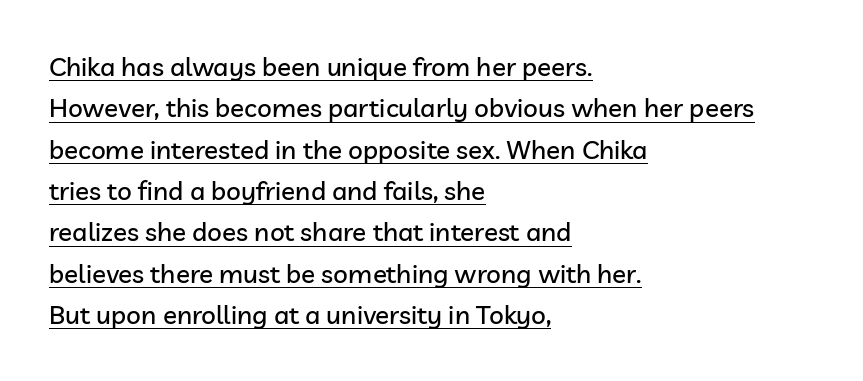
The image shows 26 px text type, upright; set left-aligned, normal line spacing (1.59x), normal letter spacing, underlined.
